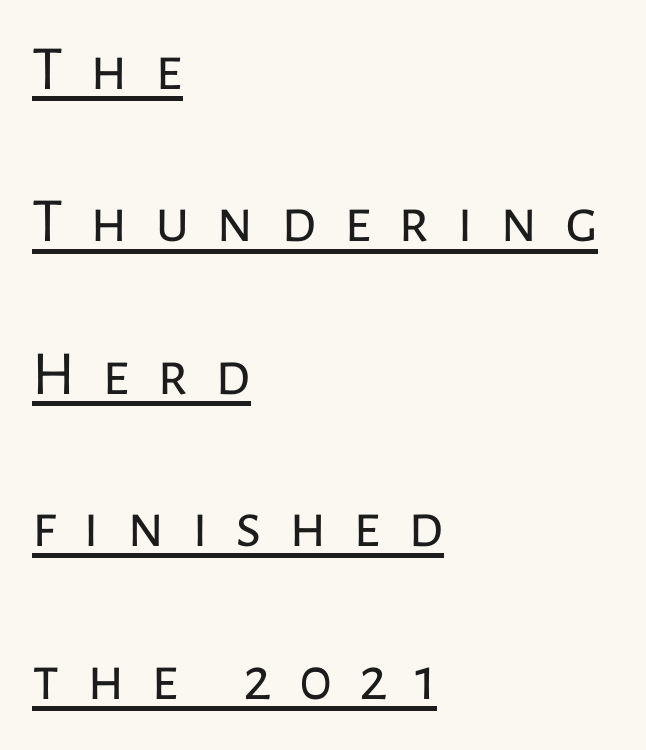
Varying glyph widths throughout — classic text-font behaviour. The leading is generous, giving the passage an open texture. In terms of letterform style, serifs are entirely absent. The strokes are not fattened; the text isn't bold. Does a line run under the words? Yes, clearly.
